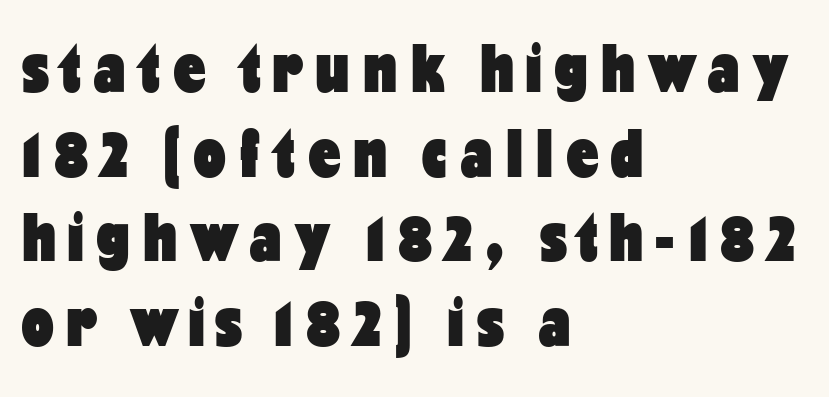
The image shows 70 px heavy, condensed sans-serif type, upright; set left-aligned, line spacing 1.21x, not underlined; low stroke contrast and a medium x-height.
